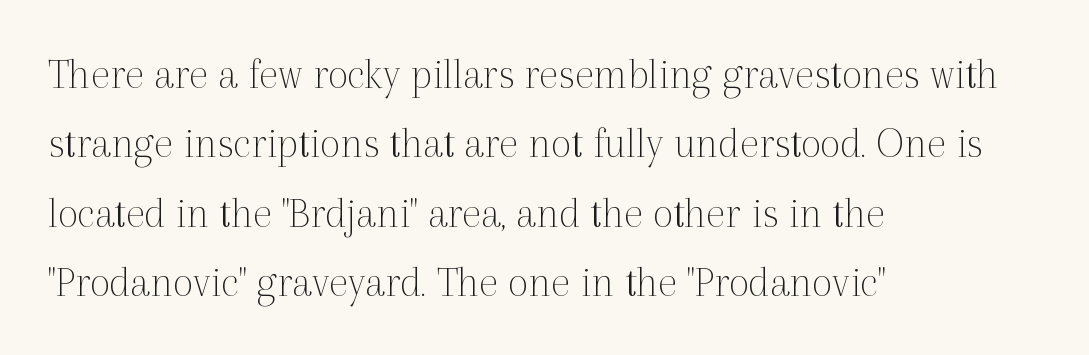
The image shows 45 px thin serif type, upright; set left-aligned, normal line spacing (1.54x), normal letter spacing, not underlined; a medium x-height.
